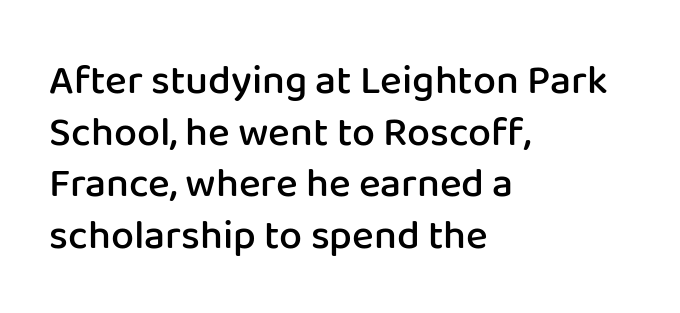
{"serif": "no", "italic": "no", "bold": "semi", "weight": "semibold", "width": "normal", "stroke_contrast": "low", "x_height": "medium", "monospaced": "no", "underline": "no", "align": "left", "line_spacing": "normal", "line_spacing_ratio": 1.26, "letter_spacing": "normal", "letter_spacing_em": 0.0, "glyph_px": 41}
